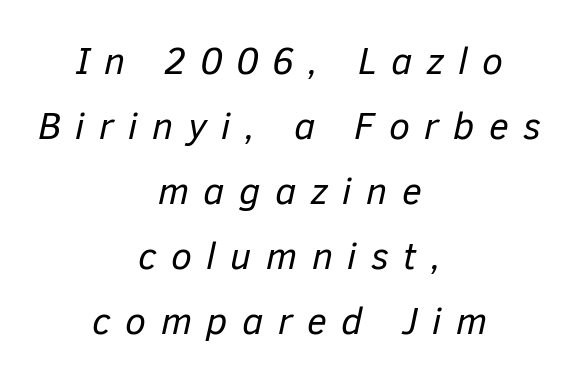
Q: Is the text bold? A: No.
Q: Is the text italic (slanted)? A: Yes, it leans right by about 12 degrees.
Q: Is the text underlined? A: No.
Q: How is the paragraph aligned? A: Centered.
Q: Is the spacing between letters normal or unusually wide? A: Unusually wide.
Q: Width (condensed, normal, or wide)? A: Normal.
Q: Stroke contrast? A: Low.
Q: x-height? A: Medium.
Q: Monospaced? A: No.
